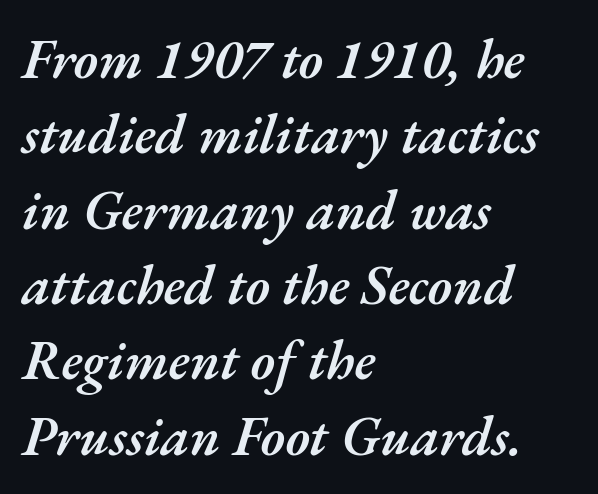
Q: Is the text bold? A: Semi-bold.
Q: Is the text italic (slanted)? A: Yes, it leans right by about 17 degrees.
Q: Is the text underlined? A: No.
Q: How is the paragraph aligned? A: Left-aligned.
Q: Is the spacing between letters normal or unusually wide? A: Normal.
Q: Is the spacing between lines tight, normal or loose? A: Normal.
Q: Width (condensed, normal, or wide)? A: Normal.
Q: Stroke contrast? A: Medium.
Q: x-height? A: Small.
Q: Monospaced? A: No.
